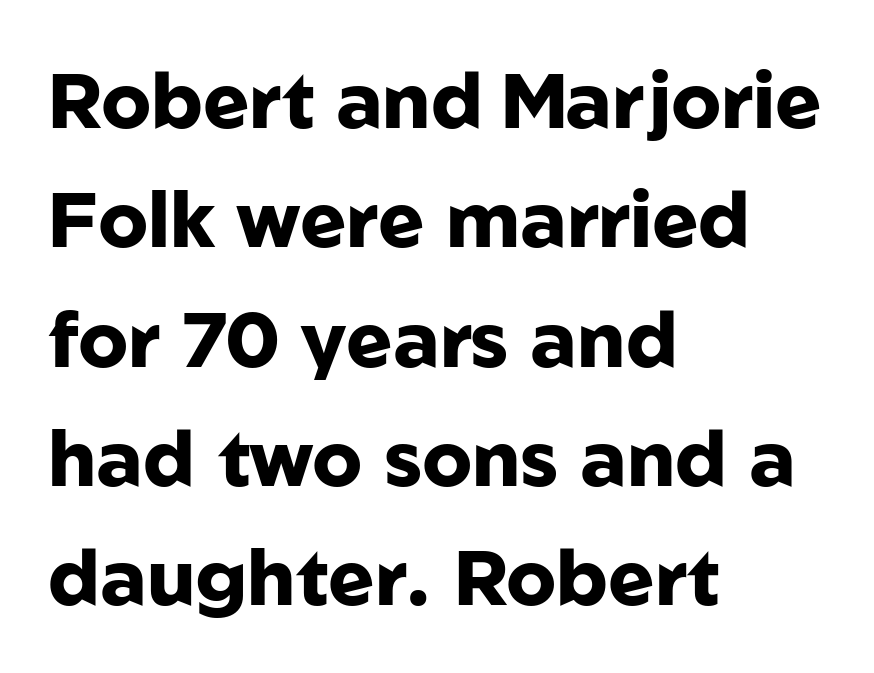
Is this a fixed-width face? No — the glyphs have proportional, varying widths. You'd pick this weight for a headline — it's a proper bold. Characters remain perfectly vertical along every line. Anything drawn beneath the words? Only blank space. These lines are composed in type without serifs. In CSS terms this would be text-align: left.
